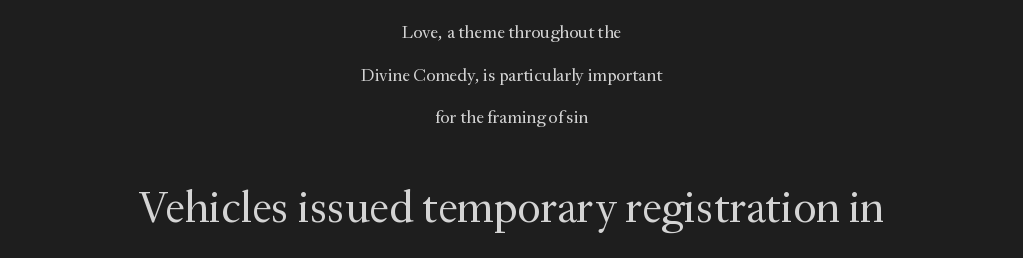
The image shows 45 px regular-weight serif type, upright; set centered, loose line spacing (2.37x), normal letter spacing, not underlined; the second (bottom) block is 2.5x larger; medium stroke contrast and a small x-height.
